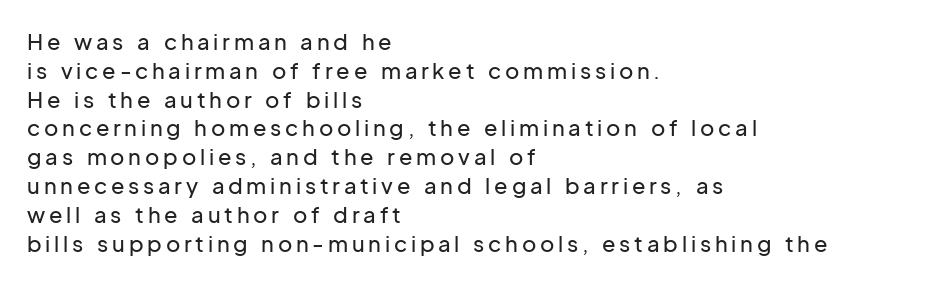
The string is rendered with underlining switched off. The text block is weighted toward the left margin, trailing off unevenly rightward. When letters stand straight like this, we call the style roman or upright. The line-height multiplier appears to be the usual default.
